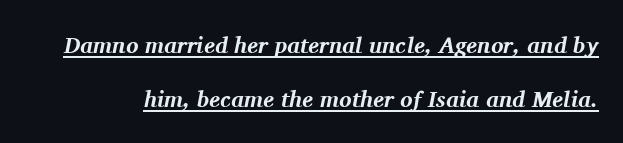
{"italic": "yes", "lean": "right", "slant_degrees": 11, "bold": "yes", "underline": "yes", "line_spacing": "loose", "line_spacing_ratio": 2.34, "letter_spacing": "normal", "letter_spacing_em": 0.0, "glyph_px": 23}
